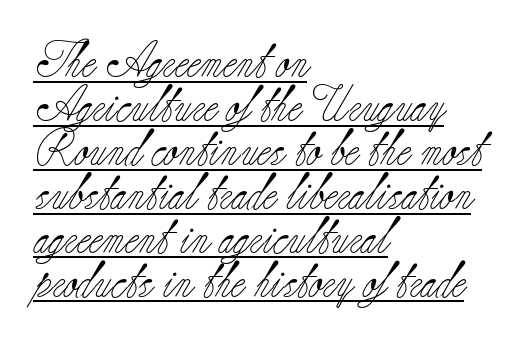
{"serif": "yes", "bold": "no", "weight": "light", "width": "normal", "stroke_contrast": "low", "x_height": "small", "monospaced": "no", "underline": "yes", "align": "left", "line_spacing_ratio": 1.22, "letter_spacing": "normal", "letter_spacing_em": 0.0, "glyph_px": 36}
